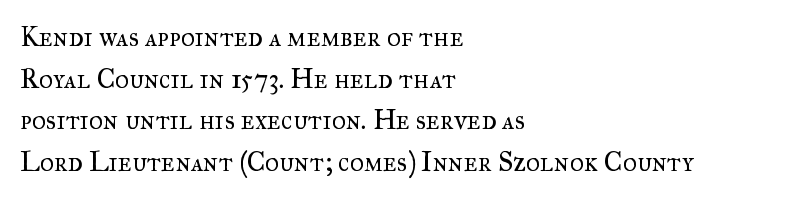
{"italic": "no", "bold": "no", "underline": "no", "align": "left", "line_spacing": "normal", "line_spacing_ratio": 1.54, "letter_spacing": "normal", "letter_spacing_em": 0.0, "glyph_px": 27}
